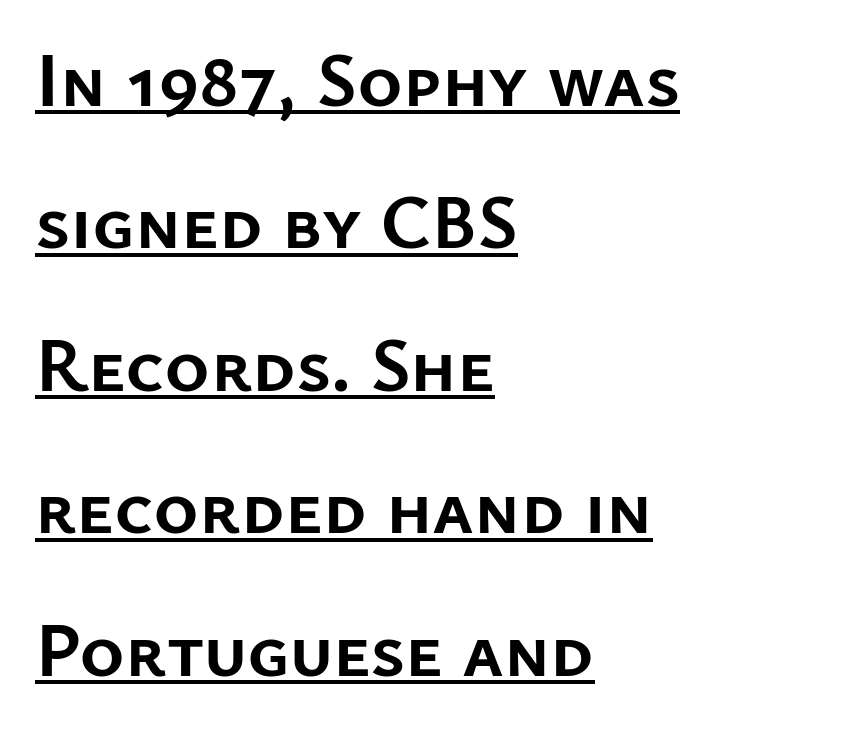
Leftover space on each line is placed entirely after the last word. It's the straight-up-and-down kind of type. The face used here is proportionally spaced, like ordinary book or web type. A typesetter would call this zero additional tracking. The designer went with a sans here, leaving each stem footless. Has an underline been added? It has.
